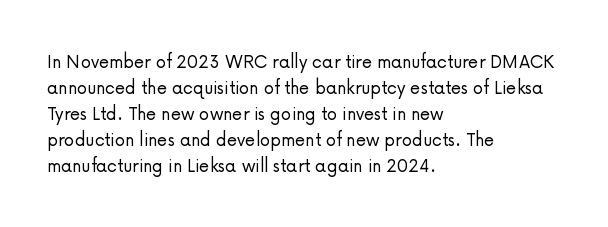
The typography opts for an upright posture over an oblique one. Unmarked baselines from the first word to the last. Students, note that the glyphs here touch the page at normal intervals. Which margin do the lines hug? The left one — the right edge is uneven. The typesetting does not lean heavy: it is not bold.
